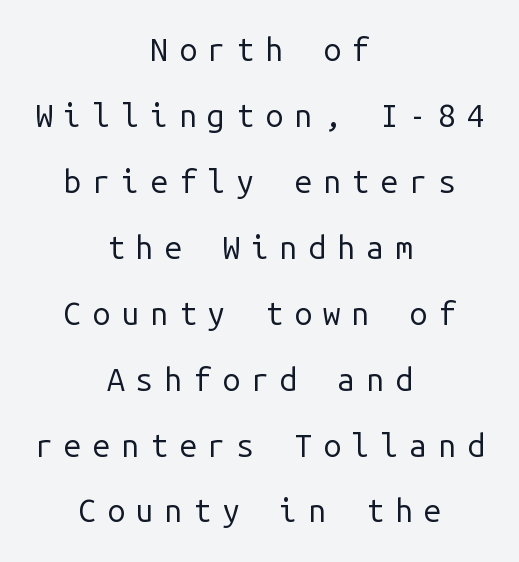
{"serif": "no", "italic": "no", "bold": "no", "weight": "regular", "width": "normal", "stroke_contrast": "low", "x_height": "medium", "monospaced": "yes", "underline": "no", "align": "center", "line_spacing": "loose", "line_spacing_ratio": 2.06, "letter_spacing": "wide", "letter_spacing_em": 0.34, "glyph_px": 32}
